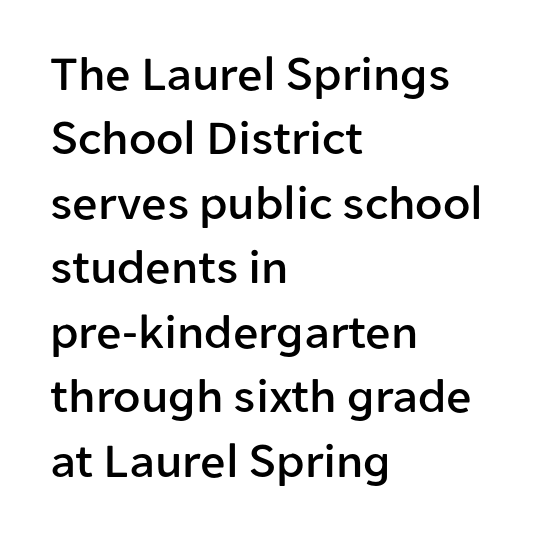
{"serif": "no", "italic": "no", "width": "normal", "stroke_contrast": "low", "x_height": "medium", "monospaced": "no", "underline": "no", "align": "left", "line_spacing": "normal", "line_spacing_ratio": 1.29, "letter_spacing": "normal", "letter_spacing_em": 0.0, "glyph_px": 50}
